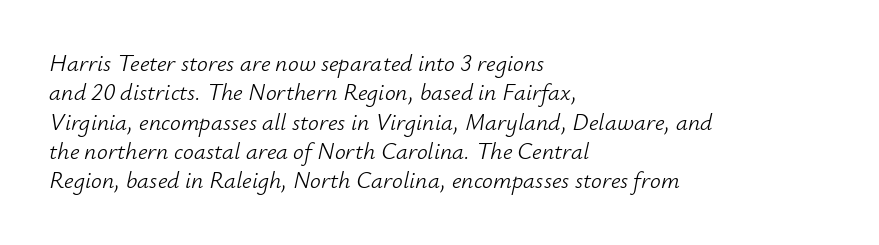
The image shows 24 px text type, italic (leaning right); set left-aligned, line spacing 1.22x, normal letter spacing, not underlined.
